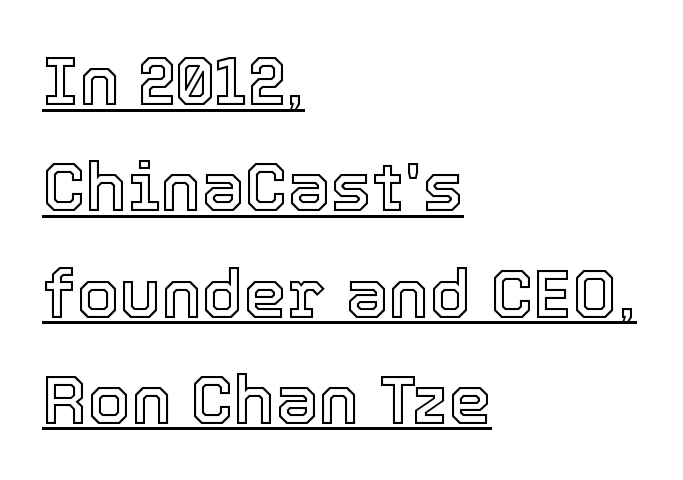
{"italic": "no", "width": "normal", "x_height": "medium", "monospaced": "no", "underline": "yes", "align": "left", "line_spacing": "normal", "line_spacing_ratio": 1.54, "letter_spacing": "normal", "letter_spacing_em": 0.0, "glyph_px": 69}
